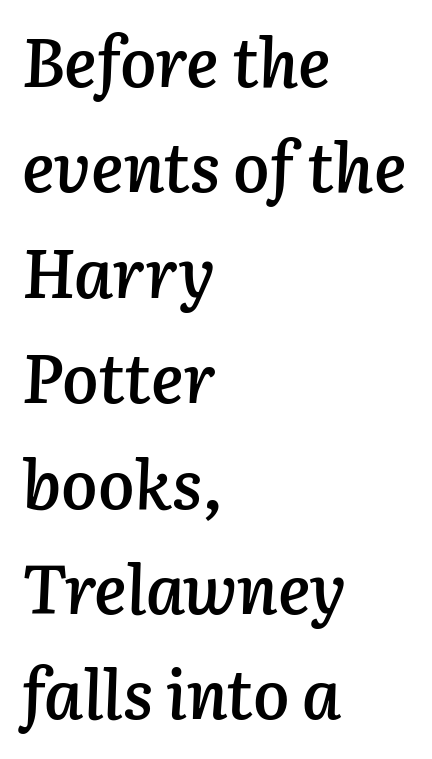
The image shows 68 px semibold type, italic (leaning right); set left-aligned, normal line spacing (1.55x), normal letter spacing, not underlined; low stroke contrast and a medium x-height.
